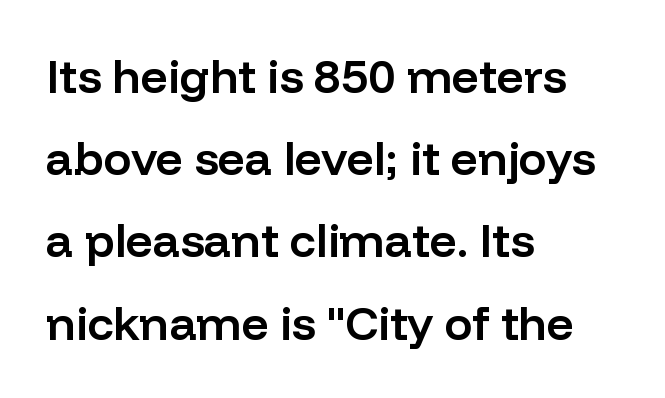
Left-aligned paragraph, ragged on the right. Is this a sans? Yes — the strokes have no serifs. Heft: intermediate — a semibold. Character widths vary here, with narrow letters taking less room than wide ones.
